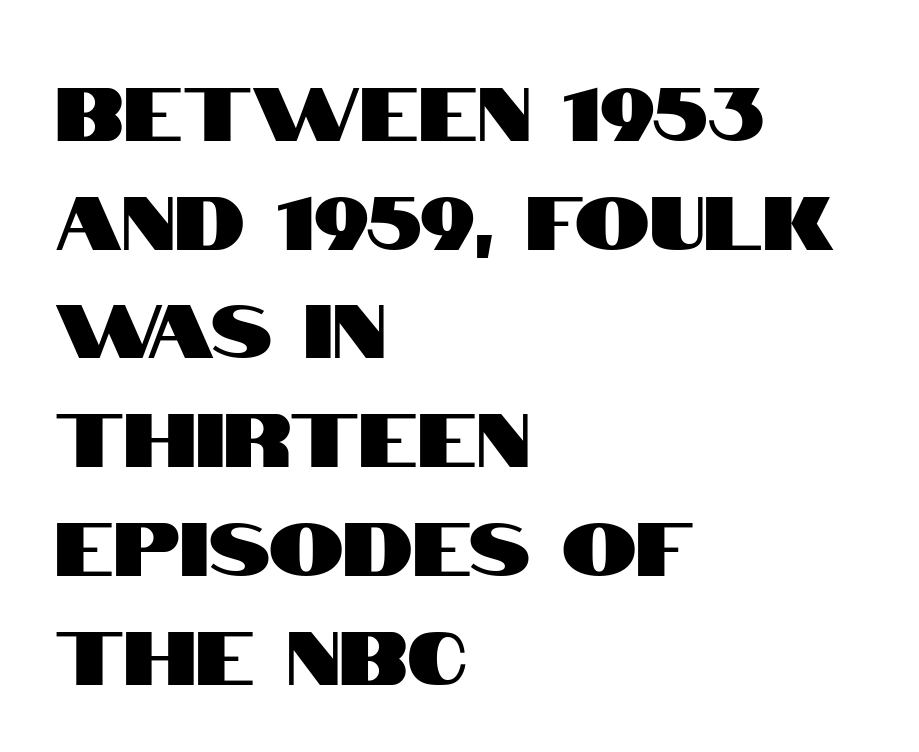
{"serif": "no", "italic": "no", "width": "condensed", "stroke_contrast": "high", "x_height": "large", "monospaced": "no", "underline": "no", "align": "left", "line_spacing": "normal", "line_spacing_ratio": 1.45, "letter_spacing": "normal", "letter_spacing_em": 0.0, "glyph_px": 75}
